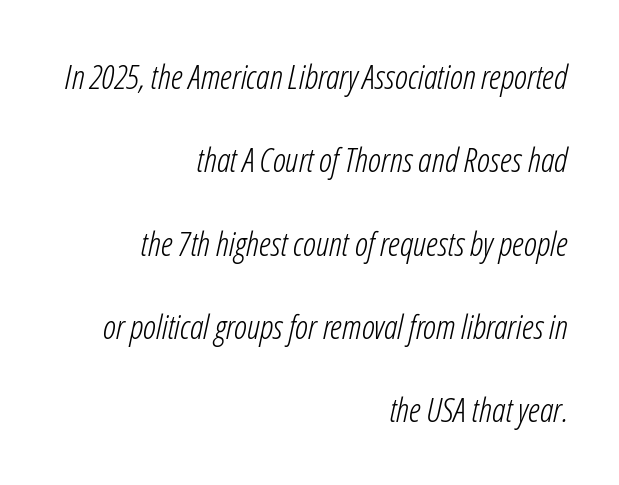
Q: Is the text bold? A: No.
Q: Is the text italic (slanted)? A: Yes, it leans right by about 12 degrees.
Q: Is the text underlined? A: No.
Q: How is the paragraph aligned? A: Right-aligned.
Q: Is the spacing between letters normal or unusually wide? A: Normal.
Q: Is the spacing between lines tight, normal or loose? A: Loose.
Q: Width (condensed, normal, or wide)? A: Condensed.
Q: Stroke contrast? A: Low.
Q: x-height? A: Medium.
Q: Monospaced? A: No.
